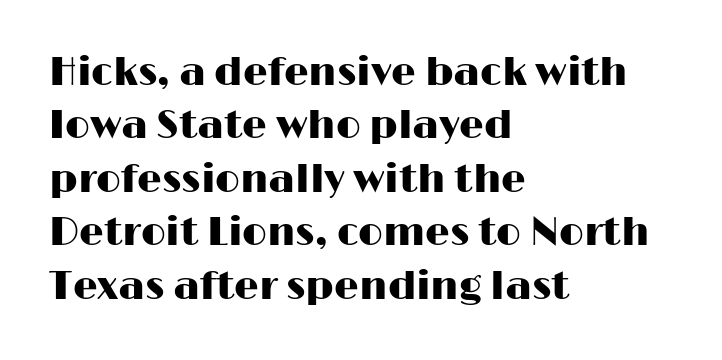
A typesetter would call this zero additional tracking. Is the block centered? No — it sits flush against the left margin. Observe the absence of serifs on each vertical stroke in this sample. Characters remain perfectly vertical along every line.
